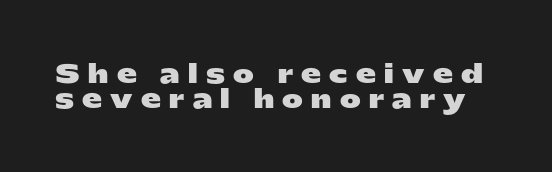
Q: Is the text bold? A: Yes.
Q: Is the text italic (slanted)? A: No, it is upright.
Q: Is the text underlined? A: No.
Q: Is the spacing between letters normal or unusually wide? A: Unusually wide.
Q: Is the spacing between lines tight, normal or loose? A: Tight.
